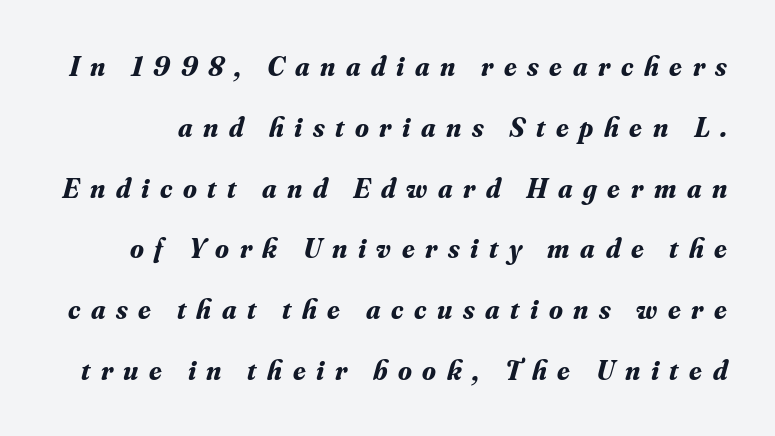
The image shows 28 px bold serif type, italic (leaning right); set loose line spacing (2.17x), unusually wide letter spacing (+0.38 em), not underlined; medium stroke contrast and a small x-height.
